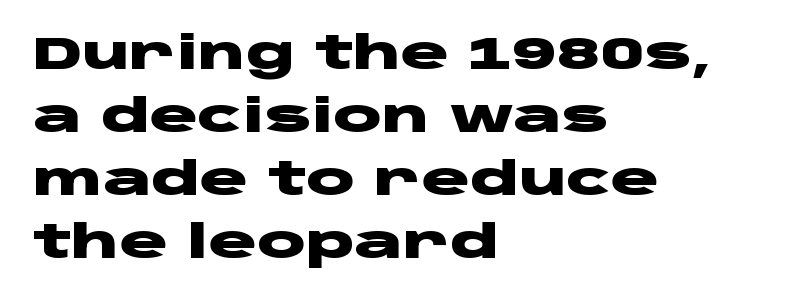
Q: Is the text bold? A: Yes.
Q: Is the text italic (slanted)? A: No, it is upright.
Q: Is the typeface a serif or a sans-serif typeface? A: Sans-serif.
Q: Is the text underlined? A: No.
Q: How is the paragraph aligned? A: Left-aligned.
Q: Is the spacing between letters normal or unusually wide? A: Normal.
Q: Is the spacing between lines tight, normal or loose? A: Normal.
Q: Width (condensed, normal, or wide)? A: Wide.
Q: Stroke contrast? A: Low.
Q: x-height? A: Large.
Q: Monospaced? A: No.
